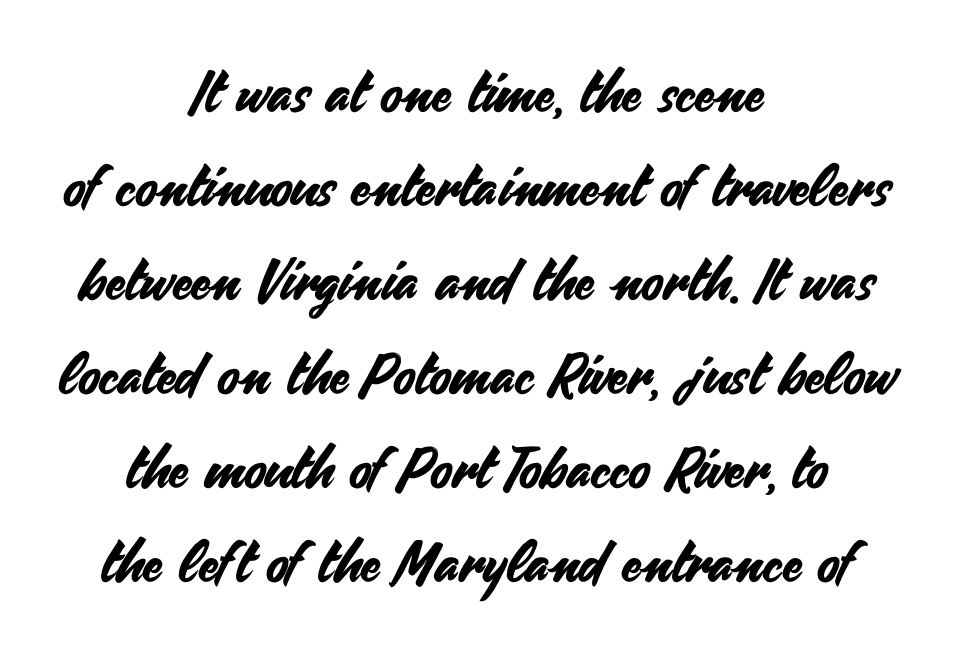
Each line is balanced around a shared central axis. Decoration check: the copy has no underline. Does extra space separate the letters? No, they use regular spacing. Vertical spacing — default.
